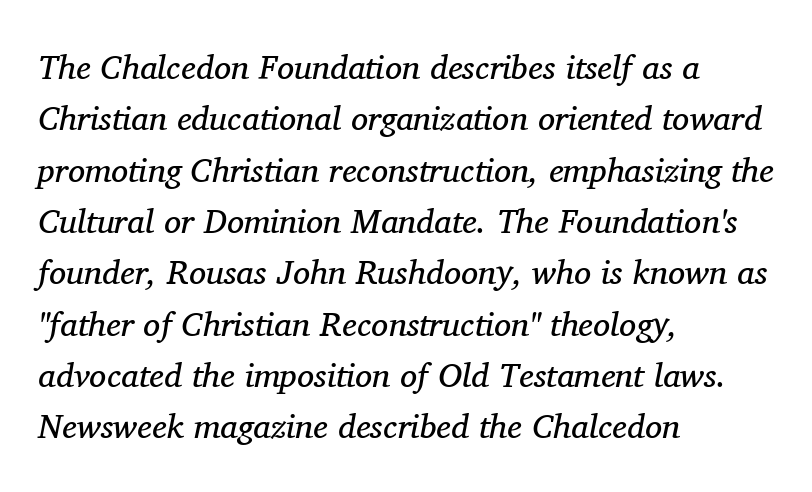
The image shows 34 px regular-weight serif type, italic (leaning right); set left-aligned, normal line spacing (1.51x), normal letter spacing, not underlined; medium stroke contrast and a medium x-height.
